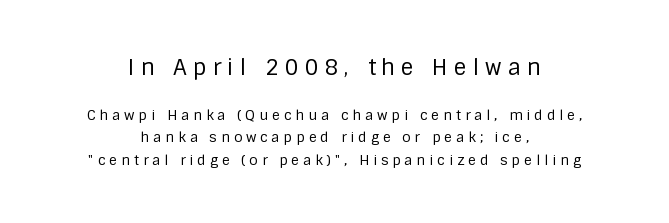
If you measured baseline to baseline, you'd find a middling distance. The letters stand straight up with perfectly vertical stems. The typeface has the unassuming heft of standard copy or less. Type size steps down from the first block to the second. Descender tails drop into unmarked territory.
